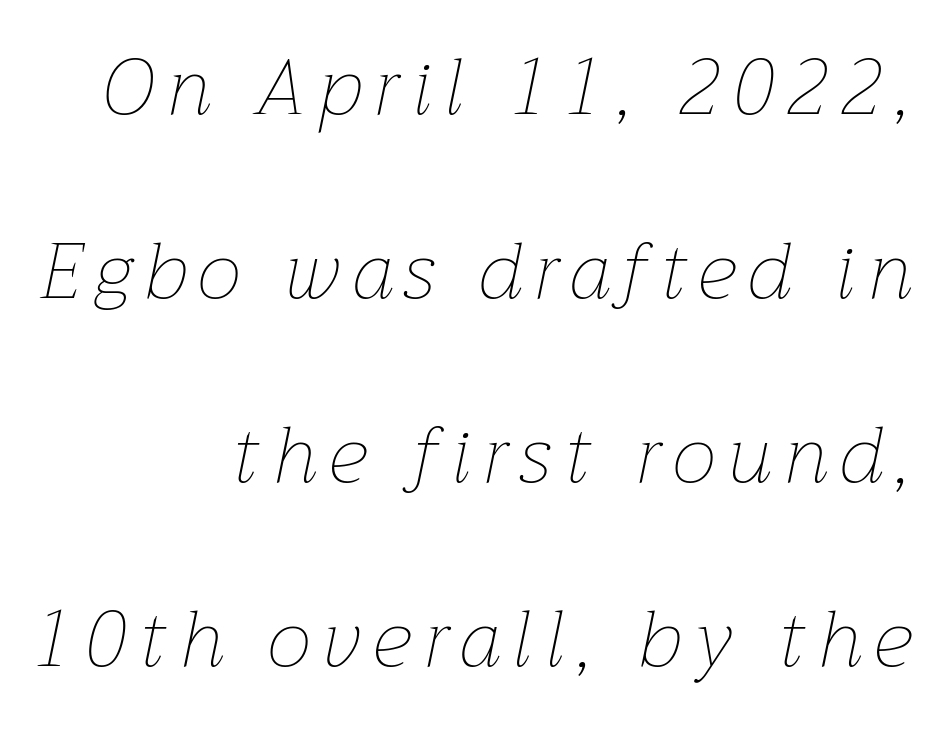
Q: Is the text bold? A: No.
Q: Is the text italic (slanted)? A: Yes, it leans right by about 12 degrees.
Q: Is the text underlined? A: No.
Q: How is the paragraph aligned? A: Right-aligned.
Q: Is the spacing between lines tight, normal or loose? A: Loose.
Q: Width (condensed, normal, or wide)? A: Normal.
Q: Stroke contrast? A: Low.
Q: x-height? A: Medium.
Q: Monospaced? A: No.
